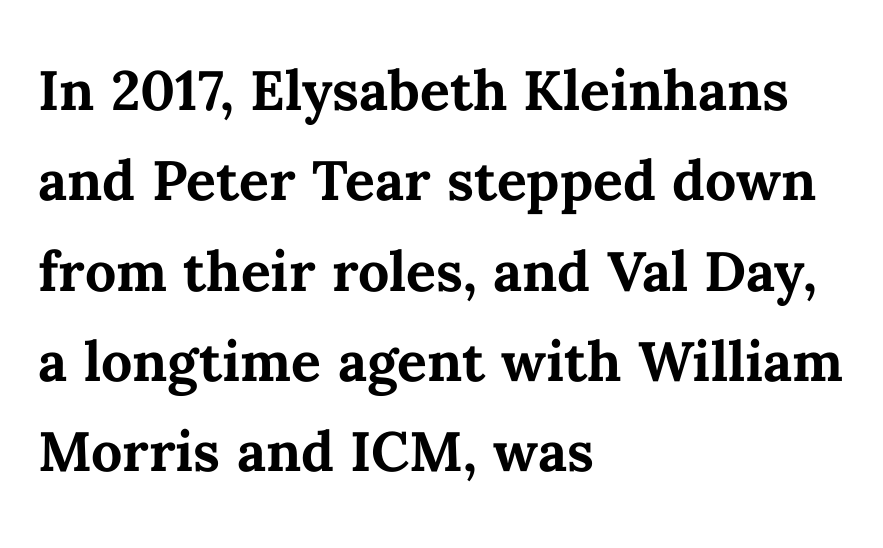
Q: Is the text bold? A: Yes.
Q: Is the text italic (slanted)? A: No, it is upright.
Q: Is the text underlined? A: No.
Q: How is the paragraph aligned? A: Left-aligned.
Q: Is the spacing between letters normal or unusually wide? A: Normal.
Q: Width (condensed, normal, or wide)? A: Normal.
Q: Stroke contrast? A: Medium.
Q: x-height? A: Medium.
Q: Monospaced? A: No.
